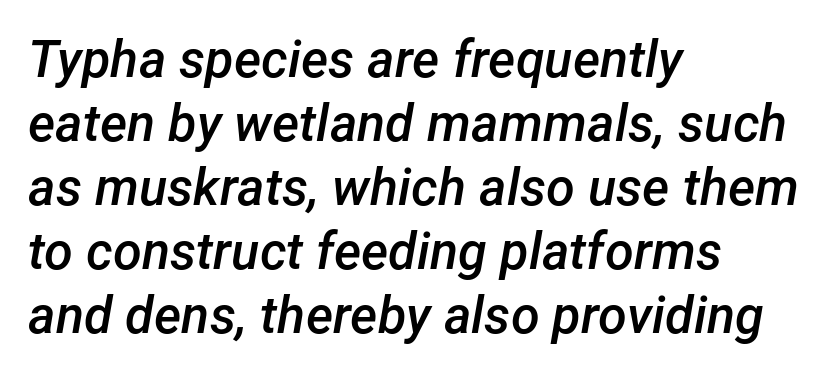
Q: Is the text bold? A: Semi-bold.
Q: Is the text italic (slanted)? A: Yes, it leans right by about 12 degrees.
Q: Is the text underlined? A: No.
Q: How is the paragraph aligned? A: Left-aligned.
Q: Is the spacing between letters normal or unusually wide? A: Normal.
Q: Width (condensed, normal, or wide)? A: Normal.
Q: Stroke contrast? A: Low.
Q: x-height? A: Medium.
Q: Monospaced? A: No.
